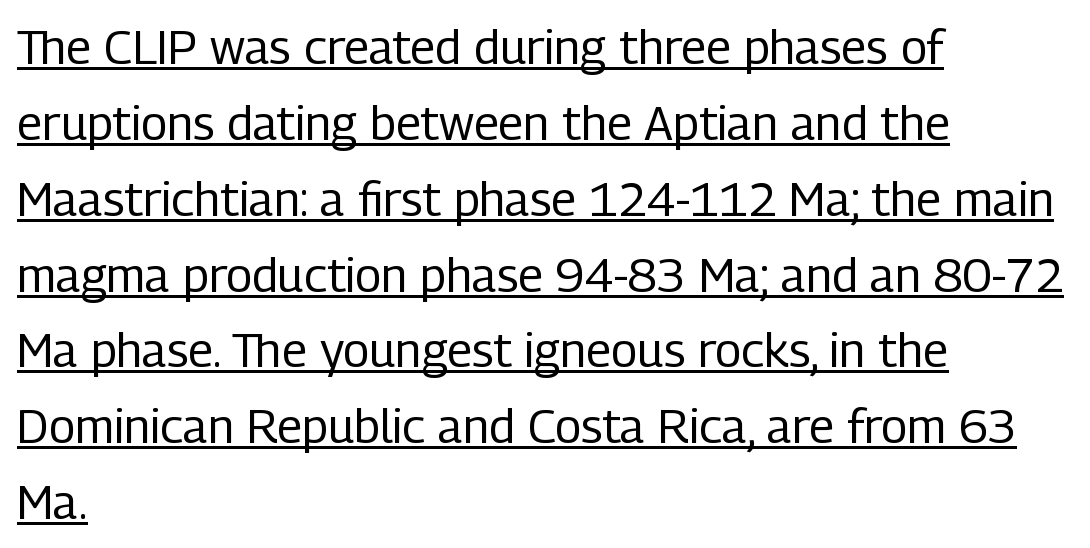
These lines sit exactly where default settings would place them. Casual observation: everything's shoved over to the left. In designer terms, the underline attribute is active on this setting. Vertical stems look standard width or narrower in stroke. Every character sits straight up, as roman type does. Character widths vary here, with narrow letters taking less room than wide ones.
